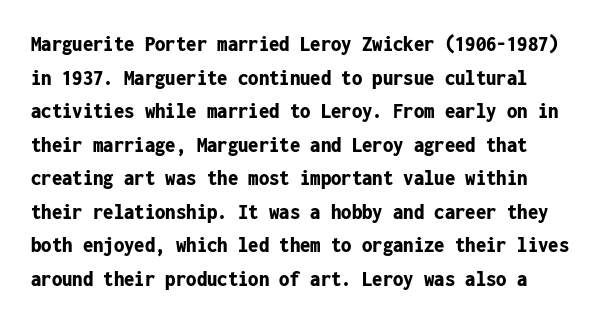
{"italic": "no", "bold": "yes", "underline": "no", "line_spacing": "normal", "line_spacing_ratio": 1.46, "letter_spacing": "normal", "letter_spacing_em": 0.0, "glyph_px": 23}
